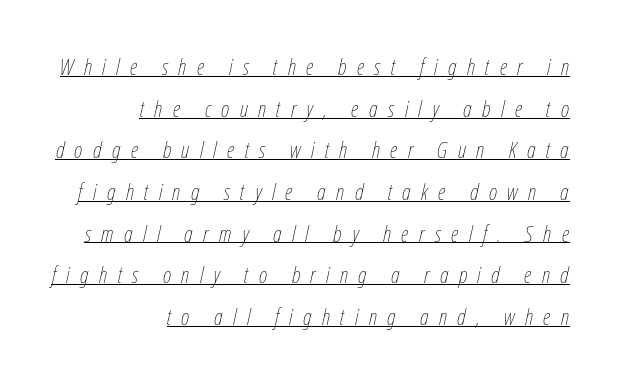
Is this a heavy cut? Hardly; it is regular or lighter. Right-aligned paragraph, ragged on the left. The line texture is sparse and dotted thanks to wide tracking. Beneath each row of characters lies a ruled line. Quick note: italic.
